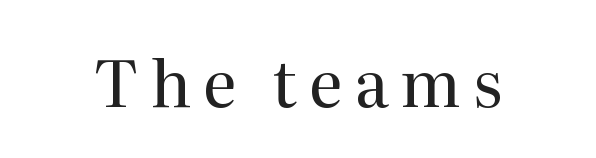
Is the stroke heavy? The answer is a plain regular-or-lighter. The text was rendered using a seriffed face with decorative stroke endings. Think of a printed novel: that variable character pitch is what you see here. Any mark beneath the type? The region is blank.
